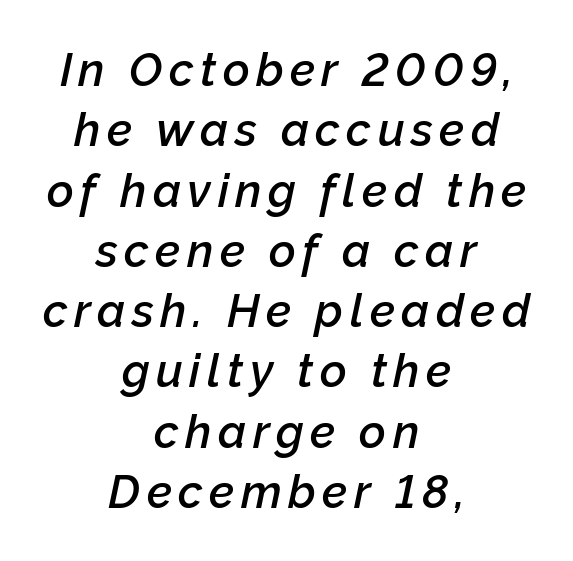
The image shows 46 px semibold type, italic (leaning right); set centered, normal line spacing (1.31x), not underlined; low stroke contrast and a medium x-height.
